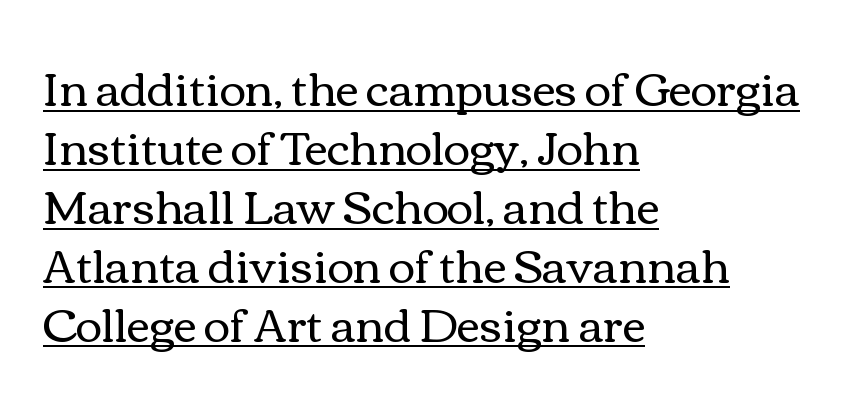
Students, observe: this is what conventionally led text looks like. There is no visible air inserted between adjacent glyphs. Think of a printed novel: that variable character pitch is what you see here. Does the lettering tilt? It doesn't — this is upright.
